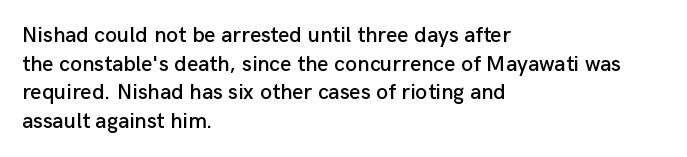
Q: Is the text italic (slanted)? A: No, it is upright.
Q: Is the text underlined? A: No.
Q: How is the paragraph aligned? A: Left-aligned.
Q: Is the spacing between letters normal or unusually wide? A: Normal.
Q: Is the spacing between lines tight, normal or loose? A: Normal.
